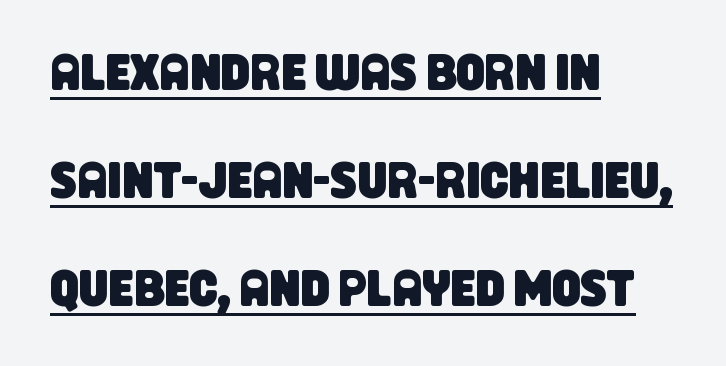
Q: Is the typeface a serif or a sans-serif typeface? A: Sans-serif.
Q: Is the text underlined? A: Yes.
Q: How is the paragraph aligned? A: Left-aligned.
Q: Is the spacing between letters normal or unusually wide? A: Normal.
Q: Is the spacing between lines tight, normal or loose? A: Loose.
Q: Width (condensed, normal, or wide)? A: Condensed.
Q: Stroke contrast? A: Low.
Q: x-height? A: Large.
Q: Monospaced? A: No.
